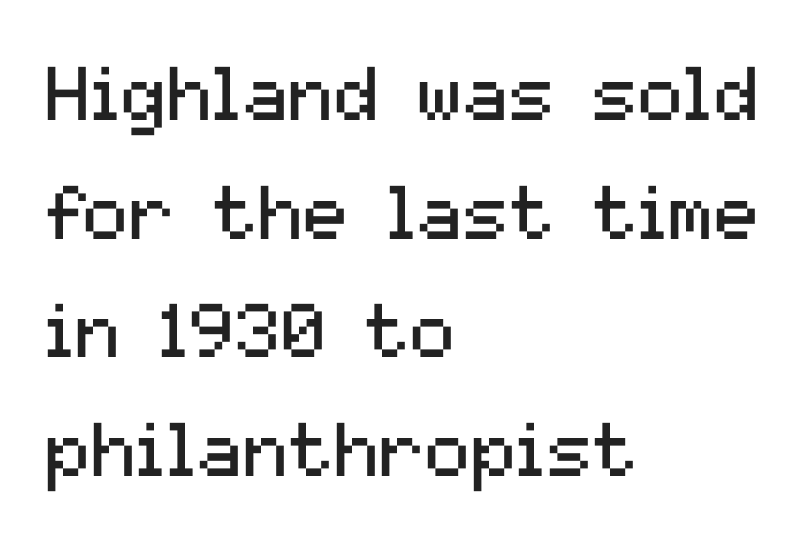
{"serif": "no", "italic": "no", "bold": "no", "weight": "regular", "width": "normal", "stroke_contrast": "medium", "x_height": "medium", "monospaced": "no", "underline": "no", "align": "left", "line_spacing": "normal", "line_spacing_ratio": 1.56, "letter_spacing": "normal", "letter_spacing_em": 0.0, "glyph_px": 76}
